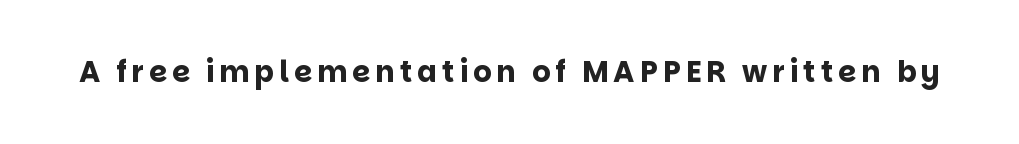
The image shows 29 px bold sans-serif type, upright; set not underlined; low stroke contrast and a large x-height.
